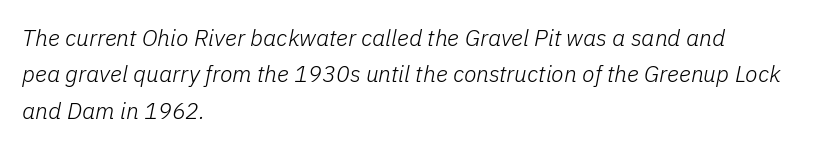
Unbolded letterforms with no extra heft. Tracking value appears to be zero — textbook default spacing. Leading matches the norm, producing a regular column. This is oblique type, the kind used for emphasis or titles. Typeset ragged right — the left edge is the straight one. Each row of text sits above clean, open space.
